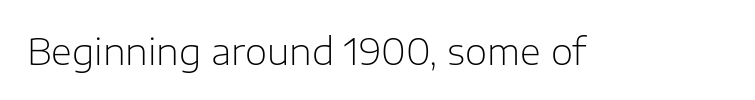
Each letter's strokes conclude bluntly, with no projecting serifs. Does the lettering tilt? It doesn't — this is upright. These lines are rendered in a variable-pitch font. The space directly below the letters is spotless.
